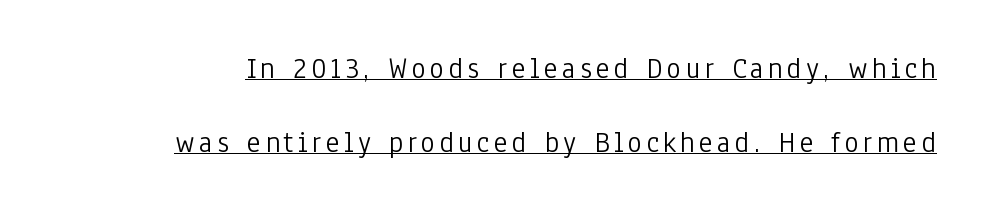
The image shows 30 px light, condensed sans-serif type, upright; set loose line spacing (2.46x), underlined; low stroke contrast and a medium x-height.
